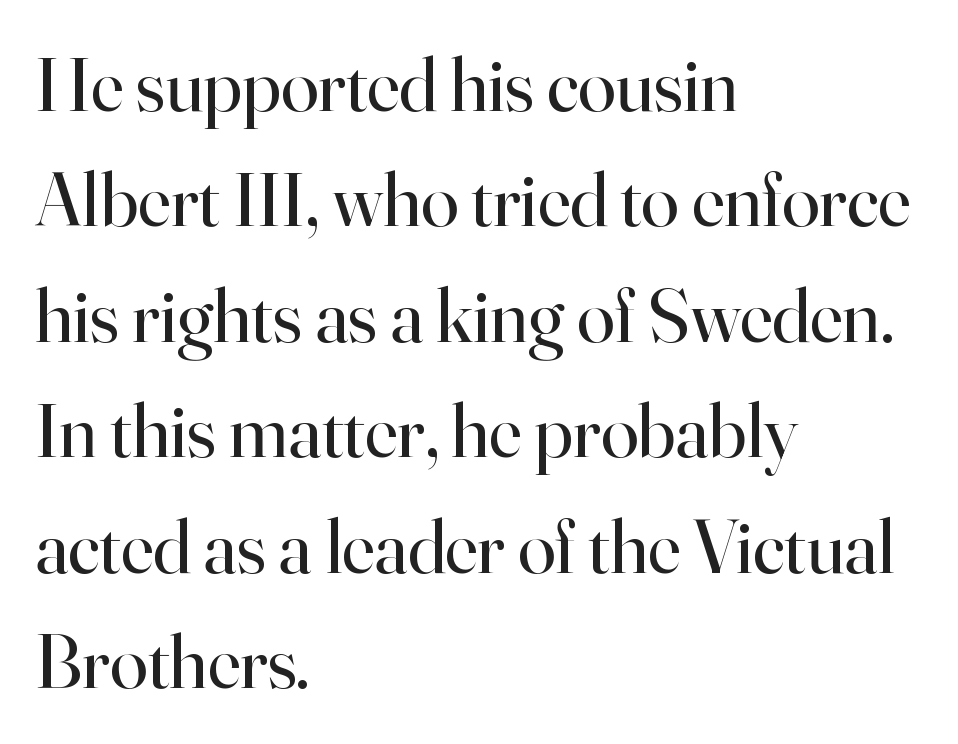
The lines are quadded left. You could not count columns in this text — the font is proportionally spaced. Interline gaps are of average width in this sample. The passage shown is not underscored anywhere.
